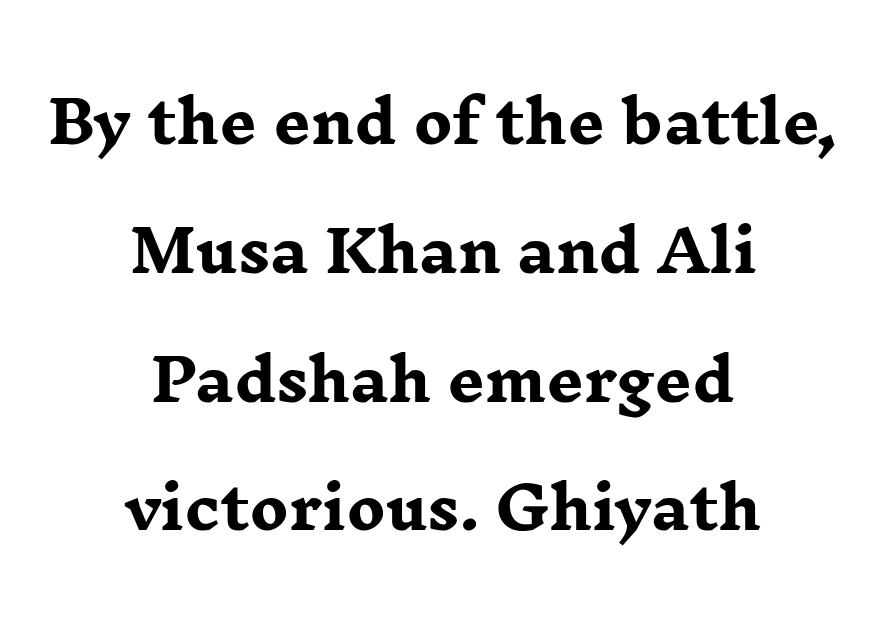
The image shows 58 px heavy, wide serif type, upright; set centered, loose line spacing (2.22x), normal letter spacing, not underlined; low stroke contrast and a medium x-height.
